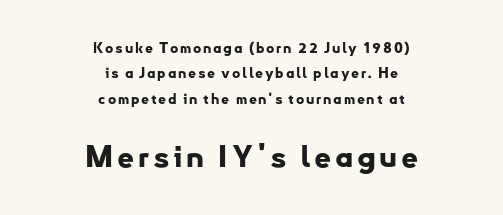
The image shows 30 px bold sans-serif type, upright; set centered, line spacing 1.82x, not underlined; the second (bottom) block is 2.14x larger; low stroke contrast and a small x-height.
